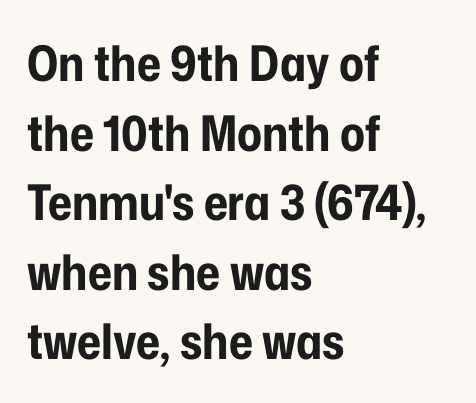
The image shows 49 px bold, condensed sans-serif type, upright; set left-aligned, normal line spacing (1.42x), normal letter spacing, not underlined; low stroke contrast and a medium x-height.
